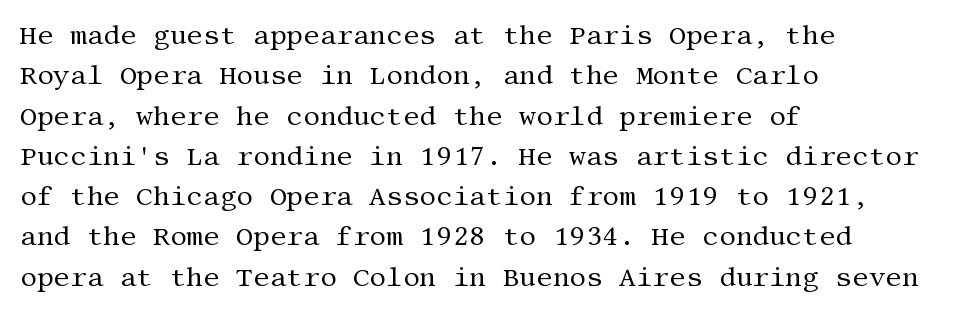
Check the space under the baseline: it is left empty. The type sits square on the baseline with zero lean. Line spacing here is normal. Casual observation: everything's shoved over to the left. Honestly, the letter spacing is just normal — you wouldn't notice it.
